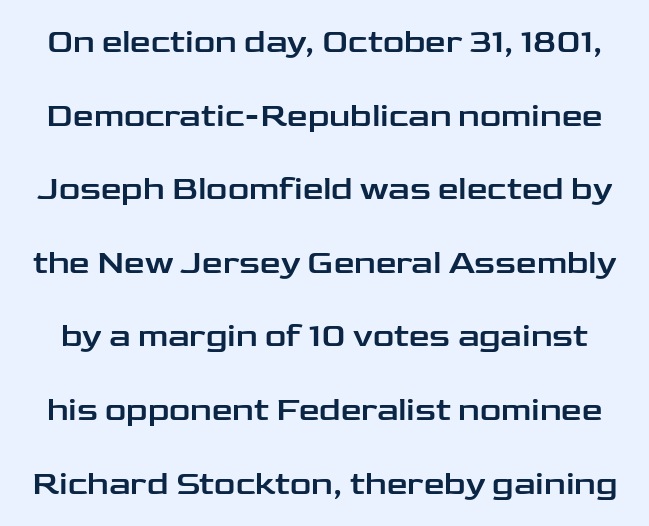
The image shows 33 px wide sans-serif type, upright; set loose line spacing (2.23x), normal letter spacing, not underlined; low stroke contrast and a medium x-height.
